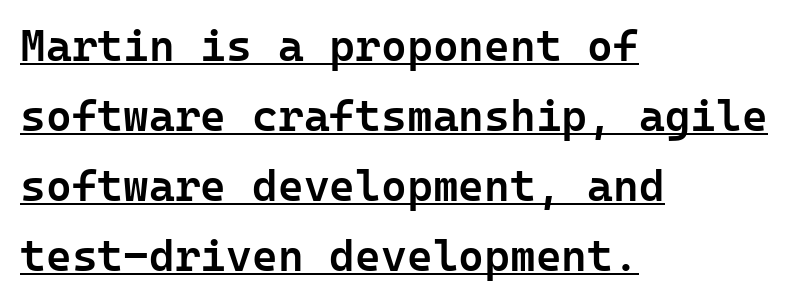
Q: Is the text bold? A: Semi-bold.
Q: Is the text italic (slanted)? A: No, it is upright.
Q: Is the typeface a serif or a sans-serif typeface? A: Sans-serif.
Q: Is the text underlined? A: Yes.
Q: How is the paragraph aligned? A: Left-aligned.
Q: Is the spacing between letters normal or unusually wide? A: Normal.
Q: Is the spacing between lines tight, normal or loose? A: Normal.
Q: Width (condensed, normal, or wide)? A: Normal.
Q: Stroke contrast? A: Low.
Q: x-height? A: Medium.
